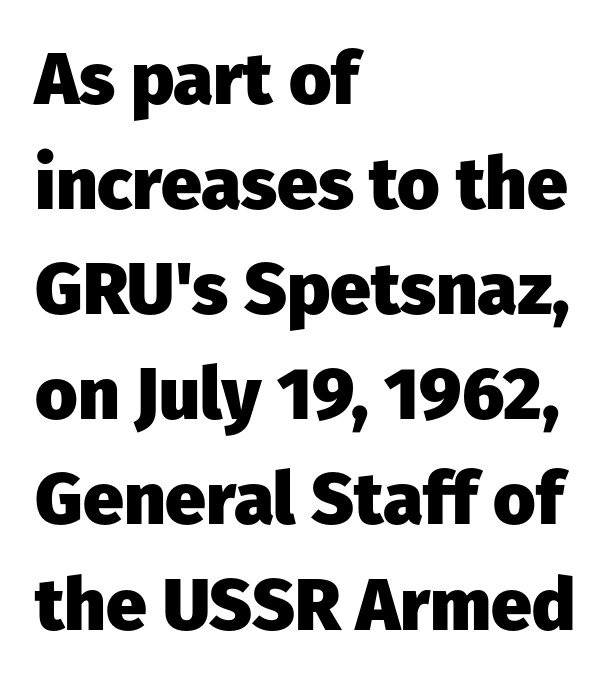
The image shows 73 px heavy sans-serif type, upright; set left-aligned, normal line spacing (1.44x), normal letter spacing, not underlined; low stroke contrast and a medium x-height.
